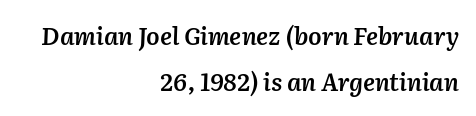
Q: Is the text bold? A: Semi-bold.
Q: Is the text italic (slanted)? A: Yes, it leans right by about 2 degrees.
Q: Is the text underlined? A: No.
Q: How is the paragraph aligned? A: Right-aligned.
Q: Is the spacing between letters normal or unusually wide? A: Normal.
Q: Is the spacing between lines tight, normal or loose? A: Loose.
